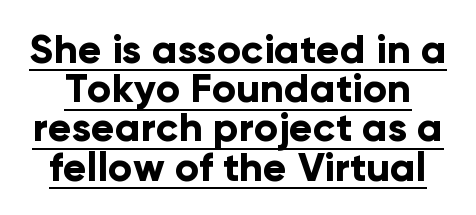
{"serif": "no", "italic": "no", "bold": "yes", "weight": "bold", "width": "normal", "stroke_contrast": "low", "x_height": "medium", "monospaced": "no", "underline": "yes", "line_spacing": "tight", "line_spacing_ratio": 0.98, "letter_spacing": "normal", "letter_spacing_em": 0.0, "glyph_px": 40}
